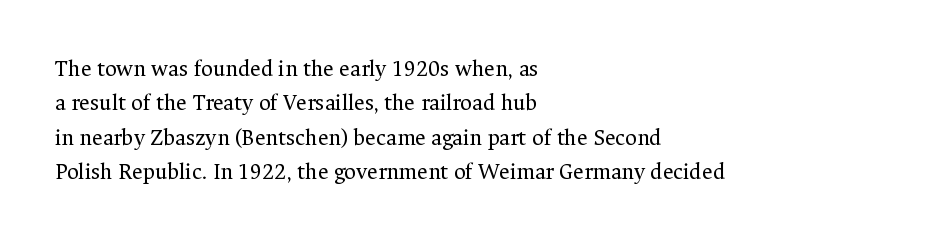
The image shows 23 px text type, upright; set left-aligned, normal line spacing (1.5x), normal letter spacing, not underlined.
